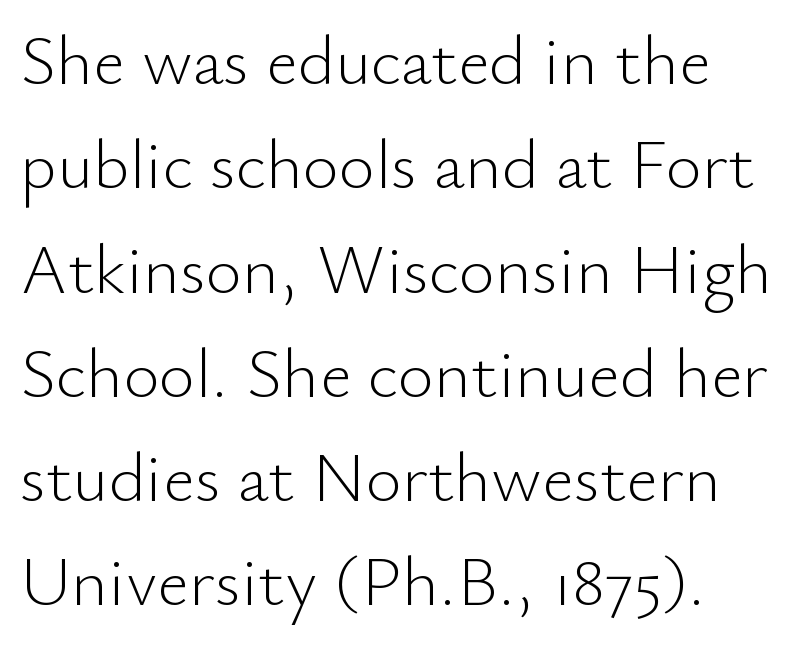
The image shows 70 px light sans-serif type, upright; set left-aligned, normal line spacing (1.49x), normal letter spacing, not underlined; low stroke contrast and a small x-height.
